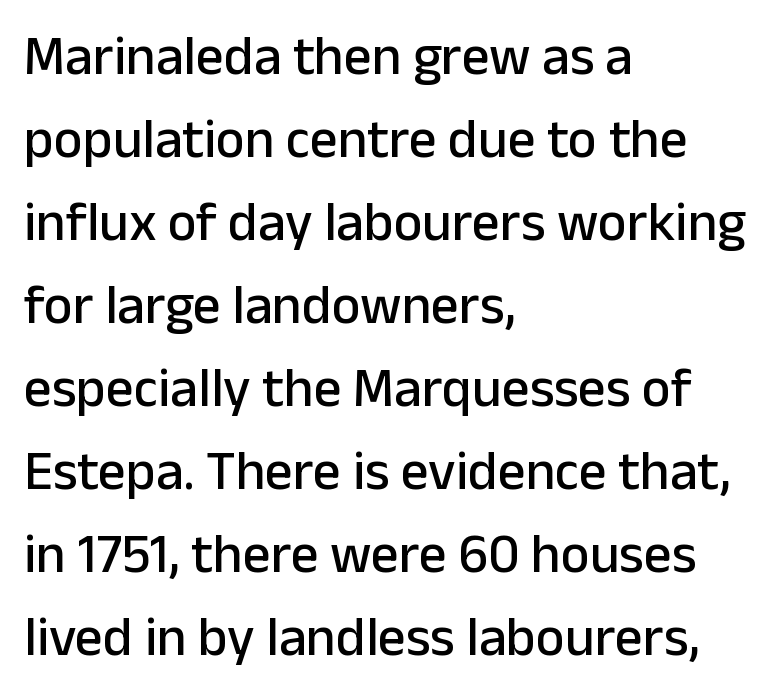
Check under the words: just untouched page. These lines are rendered in a variable-pitch font. Horizontally, the lines are justified to the leading edge only. This rendering leaves character spacing at its baseline value. Classification — sans serif.
